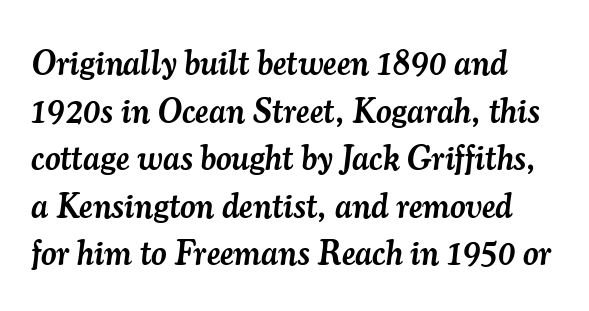
The image shows 34 px semibold serif type, italic (leaning right); set normal line spacing (1.4x), normal letter spacing, not underlined; medium stroke contrast and a small x-height.
